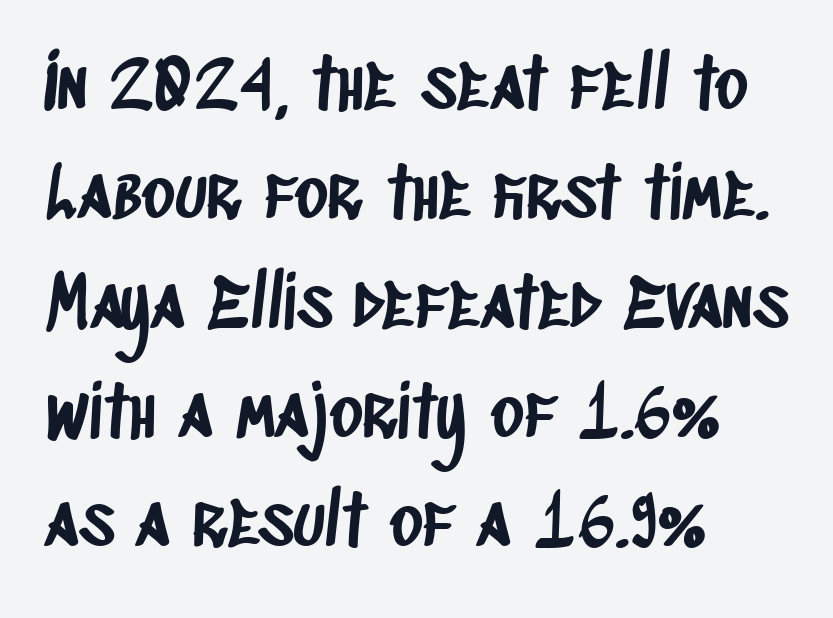
Q: Is the typeface a serif or a sans-serif typeface? A: Sans-serif.
Q: Is the text underlined? A: No.
Q: How is the paragraph aligned? A: Left-aligned.
Q: Is the spacing between letters normal or unusually wide? A: Normal.
Q: Is the spacing between lines tight, normal or loose? A: Normal.
Q: Width (condensed, normal, or wide)? A: Condensed.
Q: Stroke contrast? A: Low.
Q: x-height? A: Large.
Q: Monospaced? A: No.
